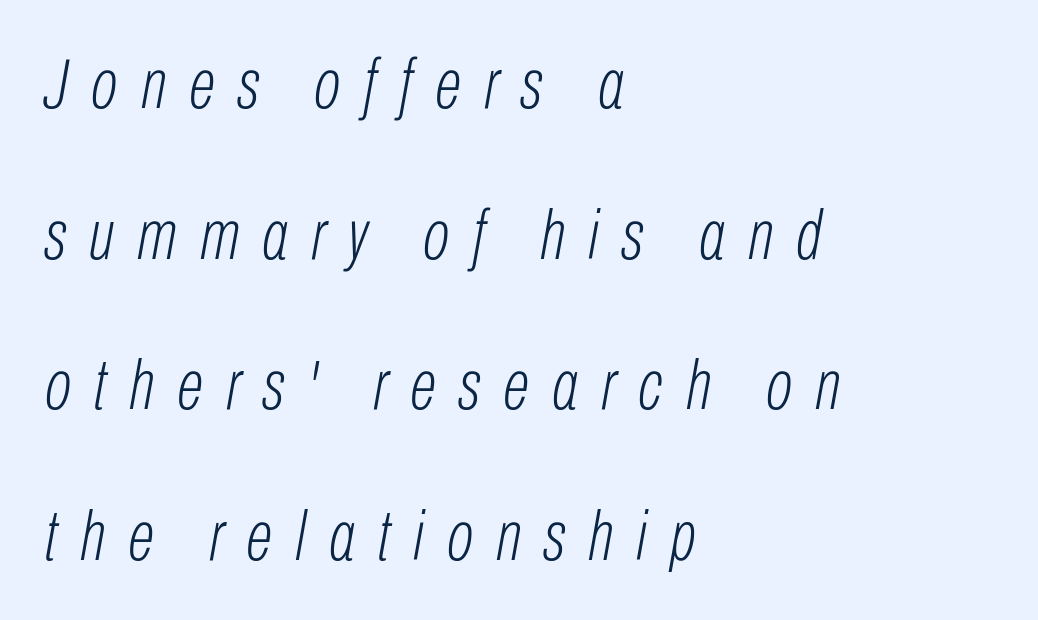
Q: Is the text bold? A: No.
Q: Is the text italic (slanted)? A: Yes, it leans right by about 10 degrees.
Q: Is the text underlined? A: No.
Q: How is the paragraph aligned? A: Left-aligned.
Q: Is the spacing between letters normal or unusually wide? A: Unusually wide.
Q: Is the spacing between lines tight, normal or loose? A: Loose.
Q: Width (condensed, normal, or wide)? A: Condensed.
Q: Stroke contrast? A: Low.
Q: x-height? A: Medium.
Q: Monospaced? A: No.
